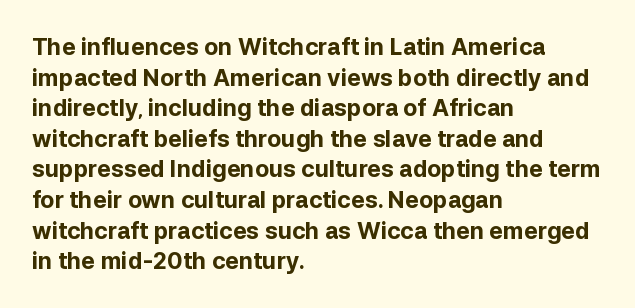
{"italic": "no", "bold": "yes", "underline": "no", "align": "left", "line_spacing": "normal", "line_spacing_ratio": 1.33, "letter_spacing": "normal", "letter_spacing_em": 0.0, "glyph_px": 23}
